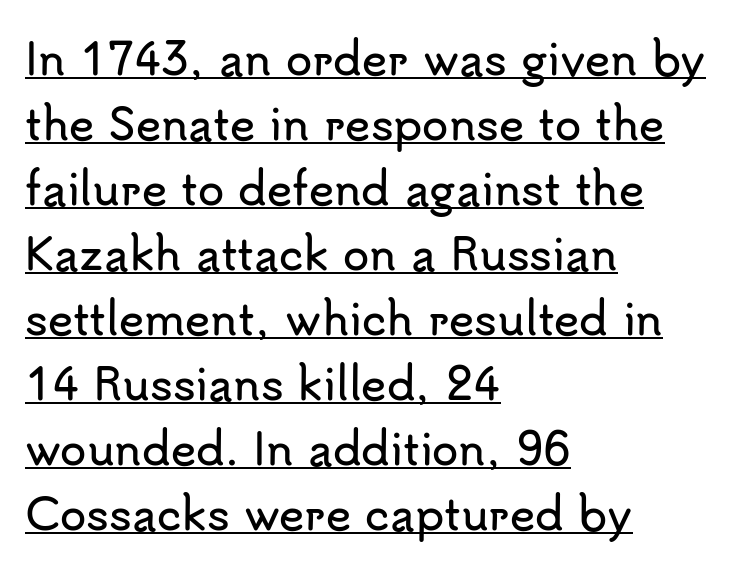
Stroke terminals: plain, sans-serif. Does the leading feel generous? No, just average. Glance below the letters and you will spot a drawn line. All the whitespace from short lines collects on the right.
